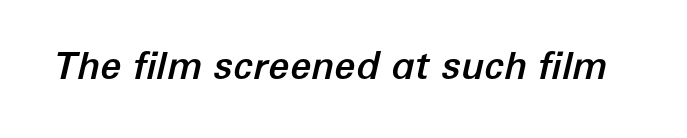
The image shows 38 px text type, italic (leaning right); set normal letter spacing, not underlined; low stroke contrast and a medium x-height.
